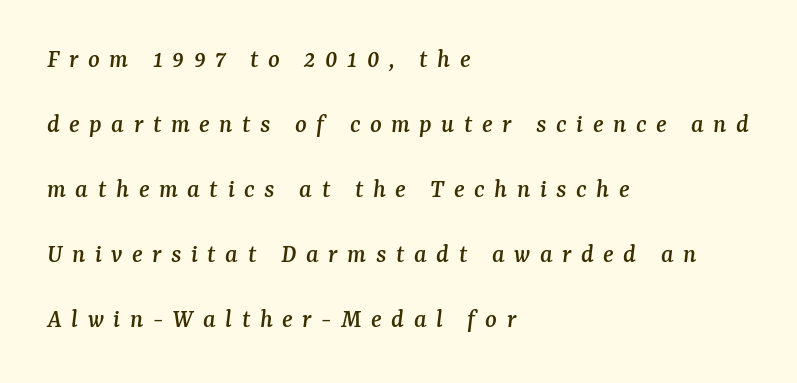
Any mark beneath the type? The region is blank. Line spacing here is loose. Is the type slanted? Yes — the strokes lean at a clear angle. A classic flush-left, rag-right setting is used for this passage. Each word looks stretched out because of the extra space between its letters.
